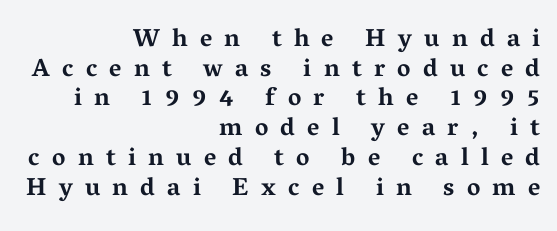
Line endings align vertically; line beginnings do not. Upright lettering throughout. Descender tails drop into unmarked territory. The glyphs have the mass of a bold cut. Characters follow at a spacing far wider than the type designer built in.
